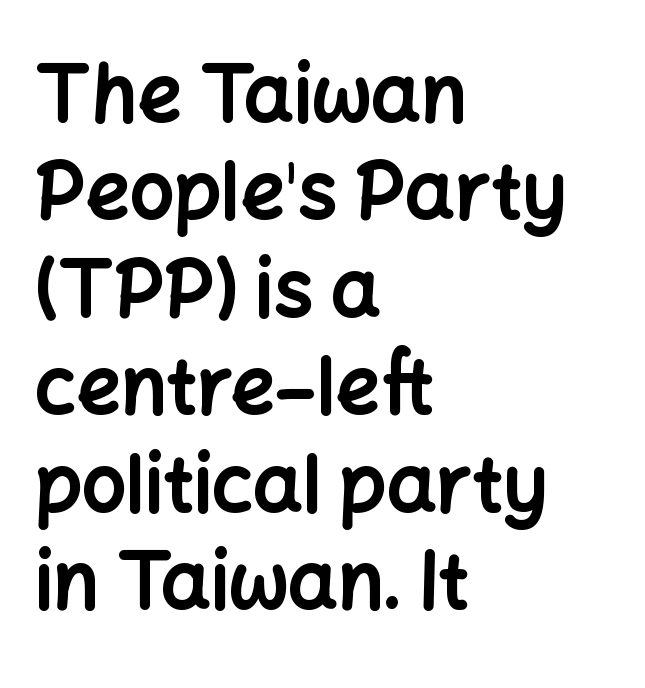
The image shows 78 px bold sans-serif type, upright; set left-aligned, normal line spacing (1.25x), normal letter spacing, not underlined; low stroke contrast and a medium x-height.
